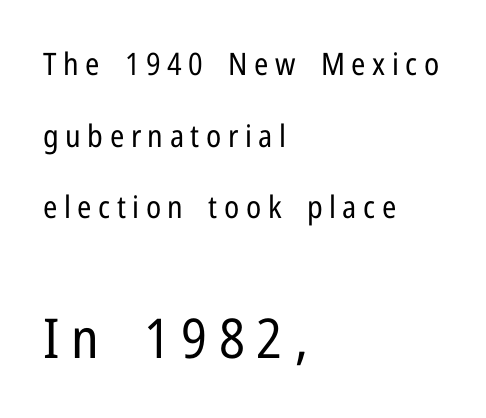
Q: Is the text bold? A: No.
Q: Is the text italic (slanted)? A: No, it is upright.
Q: Is the typeface a serif or a sans-serif typeface? A: Sans-serif.
Q: Is the text underlined? A: No.
Q: How is the paragraph aligned? A: Left-aligned.
Q: Is the spacing between letters normal or unusually wide? A: Unusually wide.
Q: Is the spacing between lines tight, normal or loose? A: Loose.
Q: Which block of text is set in a larger size, the first (top) or the second (bottom)? A: The second (bottom) one.
Q: Width (condensed, normal, or wide)? A: Condensed.
Q: Stroke contrast? A: Low.
Q: x-height? A: Medium.
Q: Monospaced? A: No.
